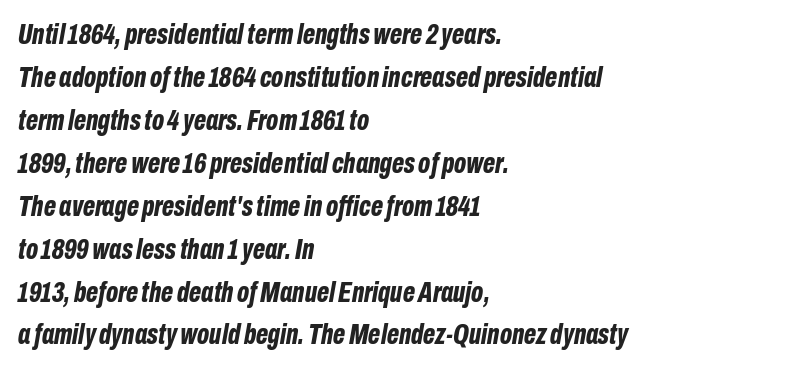
Standard letterfit; no display-style spreading of the glyphs. A full-strength bold gives these letters their thick strokes. The lettering tilts uniformly, giving the passage an italic look. The string is rendered with underlining switched off. Students, observe: this is what conventionally led text looks like. Is this a fixed-width face? No — the glyphs have proportional, varying widths.
